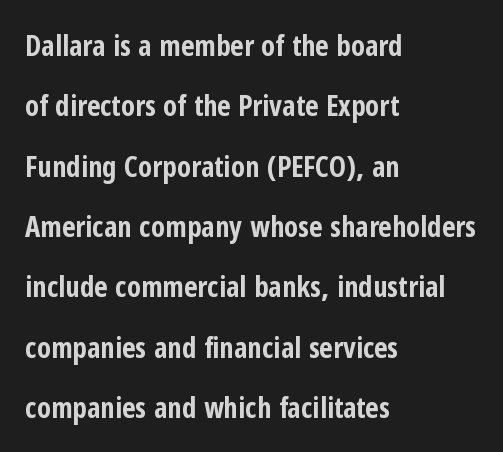
Q: Is the text bold? A: Yes.
Q: Is the text italic (slanted)? A: No, it is upright.
Q: Is the typeface a serif or a sans-serif typeface? A: Sans-serif.
Q: Is the text underlined? A: No.
Q: How is the paragraph aligned? A: Left-aligned.
Q: Is the spacing between letters normal or unusually wide? A: Normal.
Q: Is the spacing between lines tight, normal or loose? A: Loose.
Q: Width (condensed, normal, or wide)? A: Condensed.
Q: Stroke contrast? A: Low.
Q: x-height? A: Medium.
Q: Monospaced? A: No.
